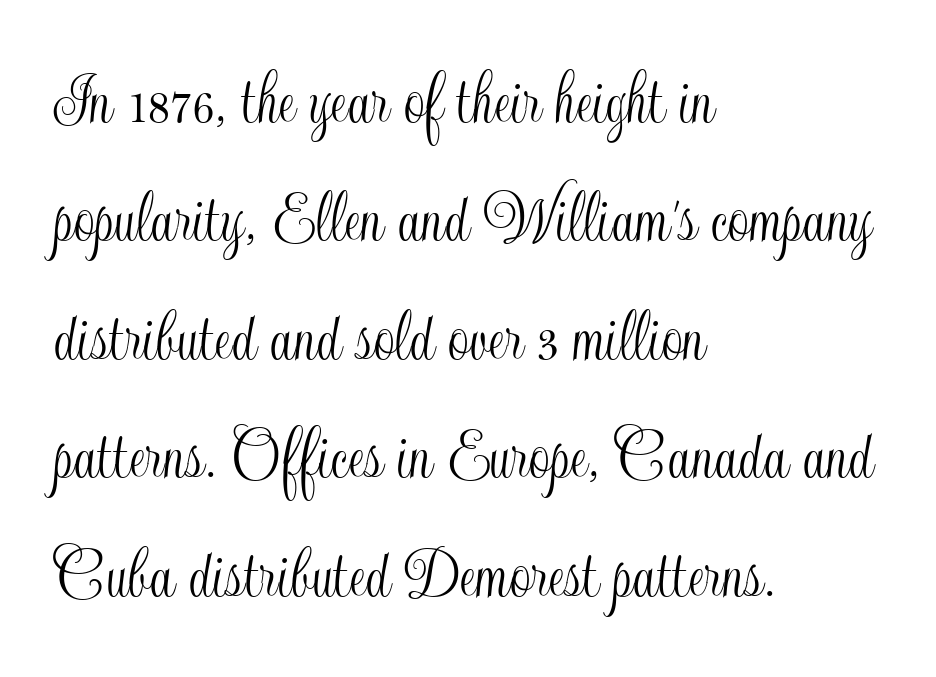
This rendering uses left alignment, leaving the right contour irregular. Between one letter and the next there's only the usual sliver of space. Just letters on the line, the space beneath them empty. The face used here is proportionally spaced, like ordinary book or web type.
